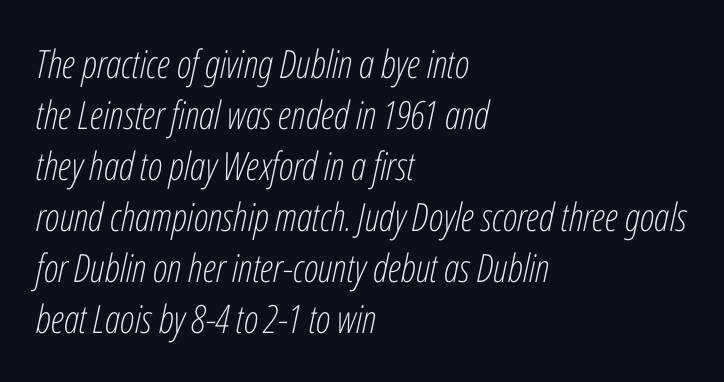
{"italic": "yes", "lean": "right", "slant_degrees": 12, "bold": "no", "weight": "light", "width": "condensed", "stroke_contrast": "low", "x_height": "medium", "monospaced": "no", "underline": "no", "align": "left", "line_spacing": "normal", "line_spacing_ratio": 1.31, "letter_spacing": "normal", "letter_spacing_em": 0.0, "glyph_px": 39}
